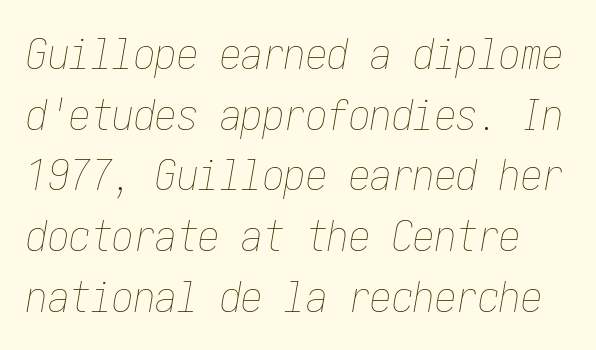
The horizontal fit of the characters is conventional and even. The rendering uses a moderate line-height, typical for paragraphs. Underlining? Definitely not there. Looking at the ascenders, they clearly lean. The letters look calm and open, with moderate or lighter stems.
